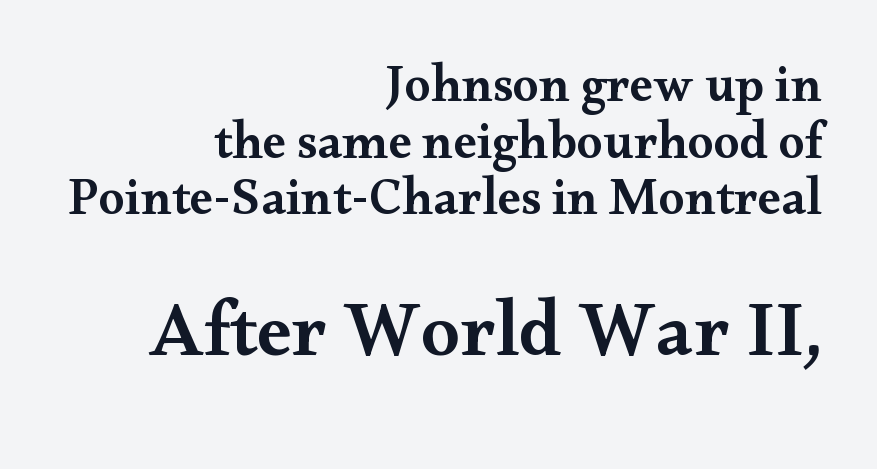
{"serif": "yes", "italic": "no", "bold": "semi", "weight": "semibold", "width": "wide", "stroke_contrast": "medium", "x_height": "small", "monospaced": "no", "underline": "no", "align": "right", "line_spacing": "tight", "line_spacing_ratio": 1.09, "letter_spacing": "normal", "letter_spacing_em": 0.0, "larger_block": "second", "size_ratio": 1.5, "glyph_px": 78}
